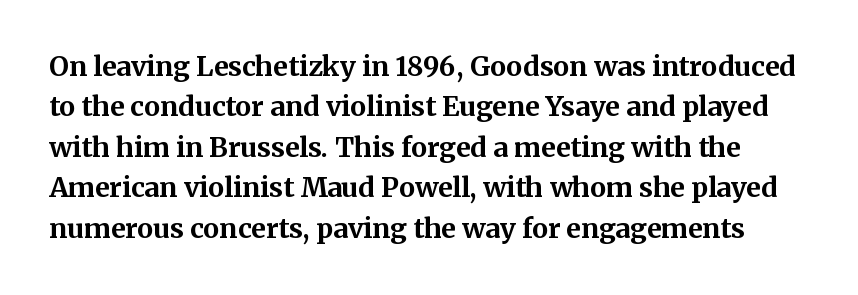
Q: Is the text bold? A: Yes.
Q: Is the text italic (slanted)? A: No, it is upright.
Q: Is the text underlined? A: No.
Q: Is the spacing between letters normal or unusually wide? A: Normal.
Q: Is the spacing between lines tight, normal or loose? A: Normal.
